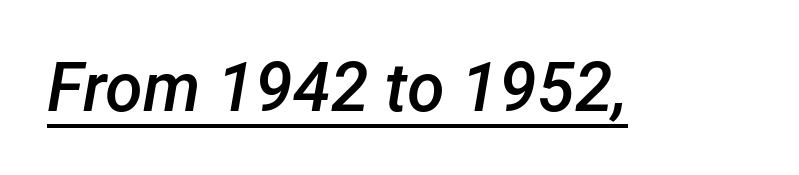
The image shows 68 px semibold type, italic (leaning right); set normal letter spacing, underlined; low stroke contrast and a medium x-height.
